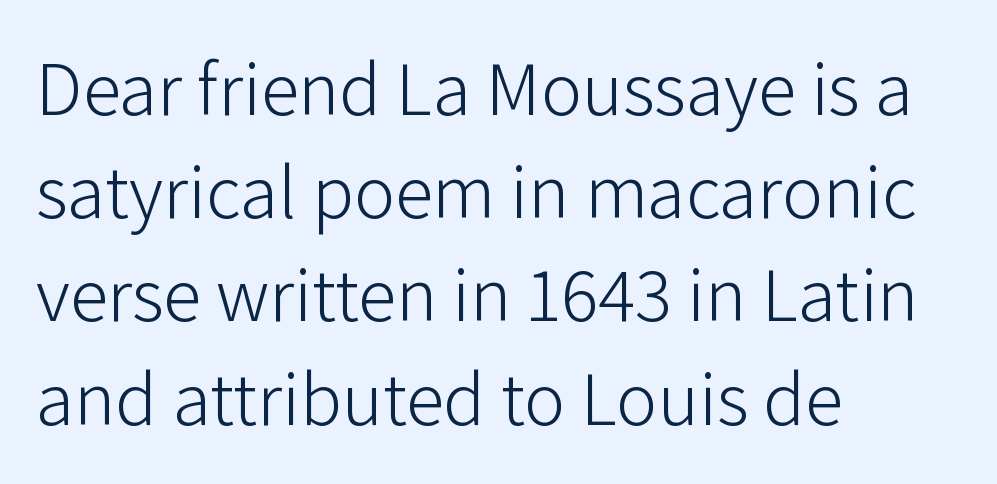
The image shows 77 px light sans-serif type, upright; set left-aligned, normal line spacing (1.34x), normal letter spacing, not underlined; low stroke contrast and a medium x-height.
